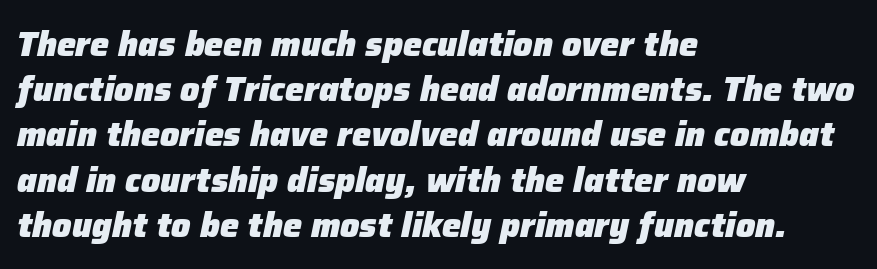
The image shows 34 px heavy type, italic (leaning right); set left-aligned, normal line spacing (1.33x), normal letter spacing, not underlined; low stroke contrast and a medium x-height.
